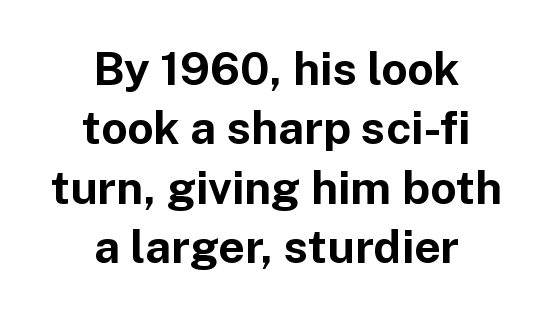
Q: Is the text bold? A: Yes.
Q: Is the text italic (slanted)? A: No, it is upright.
Q: Is the typeface a serif or a sans-serif typeface? A: Sans-serif.
Q: Is the text underlined? A: No.
Q: How is the paragraph aligned? A: Centered.
Q: Is the spacing between letters normal or unusually wide? A: Normal.
Q: Is the spacing between lines tight, normal or loose? A: Normal.
Q: Width (condensed, normal, or wide)? A: Normal.
Q: Stroke contrast? A: Low.
Q: x-height? A: Medium.
Q: Monospaced? A: No.
